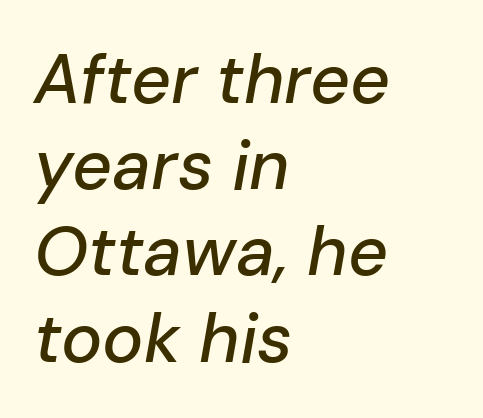
{"italic": "yes", "lean": "right", "slant_degrees": 10, "width": "normal", "stroke_contrast": "low", "x_height": "medium", "monospaced": "no", "underline": "no", "align": "left", "line_spacing": "normal", "line_spacing_ratio": 1.25, "letter_spacing": "normal", "letter_spacing_em": 0.0, "glyph_px": 69}
